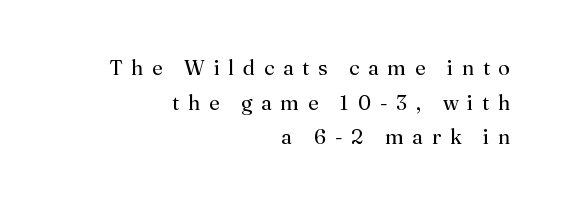
A typesetter would call this leading conventional body-copy spacing. The typeface has the unassuming heft of standard copy or less. These lines stack with their right ends in a neat column. Anything drawn beneath the words? Only blank space. Is the letter spacing exaggerated? Yes — the characters are pushed far apart.
